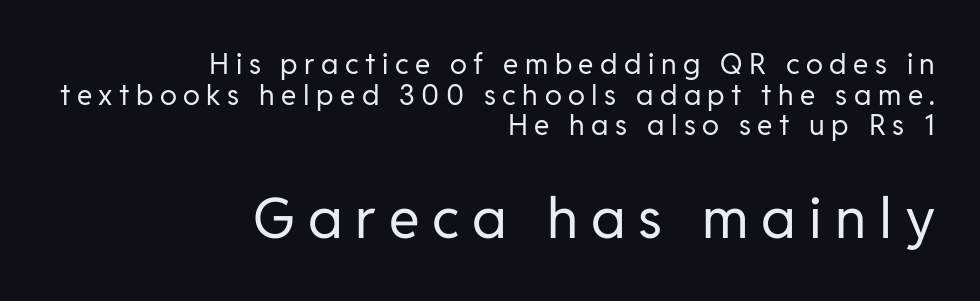
Q: Is the text bold? A: No.
Q: Is the text italic (slanted)? A: No, it is upright.
Q: Is the typeface a serif or a sans-serif typeface? A: Sans-serif.
Q: Is the text underlined? A: No.
Q: How is the paragraph aligned? A: Right-aligned.
Q: Is the spacing between letters normal or unusually wide? A: Unusually wide.
Q: Is the spacing between lines tight, normal or loose? A: Tight.
Q: Which block of text is set in a larger size, the first (top) or the second (bottom)? A: The second (bottom) one.
Q: Width (condensed, normal, or wide)? A: Normal.
Q: Stroke contrast? A: Low.
Q: x-height? A: Medium.
Q: Monospaced? A: No.
